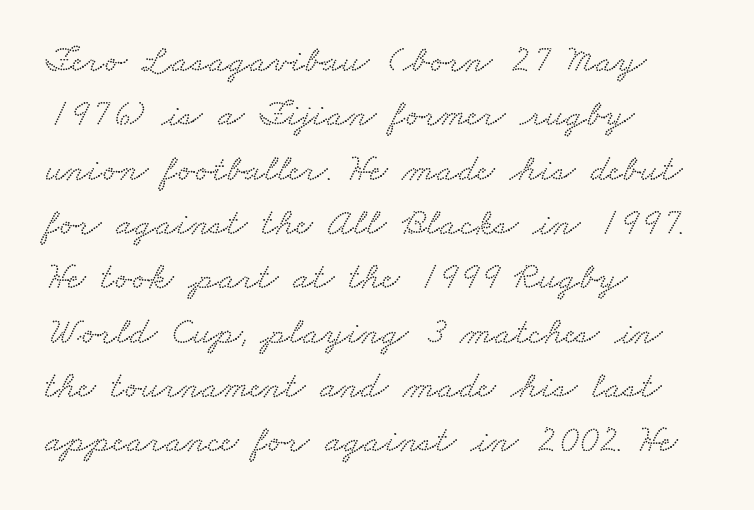
{"serif": "yes", "width": "wide", "stroke_contrast": "low", "x_height": "small", "monospaced": "no", "underline": "no", "align": "left", "line_spacing": "normal", "line_spacing_ratio": 1.43, "letter_spacing": "normal", "letter_spacing_em": 0.0, "glyph_px": 38}
